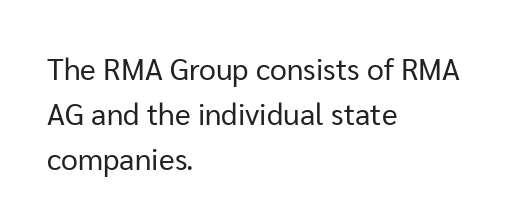
Is this a heavy cut? Hardly; it is regular or lighter. This is sans-serif lettering, the kind often seen on screens and signage. The rows are spaced the way most documents space them. Characters follow at the spacing the type designer built in.
